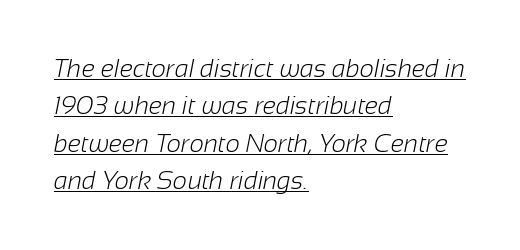
Underlined type. The font is comparable to plain body text, perhaps lighter. This sample keeps an unexceptional amount of space between lines. Typeset ragged right — the left edge is the straight one. Standard letterfit; no display-style spreading of the glyphs.
